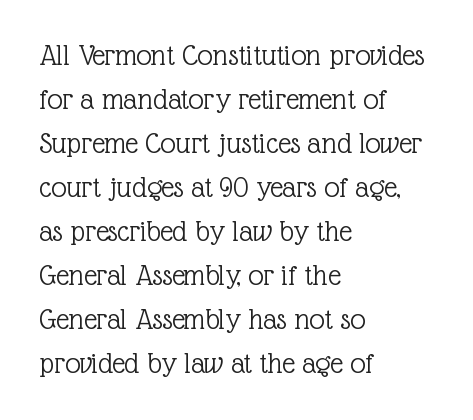
The image shows 31 px light serif type, upright; set left-aligned, normal line spacing (1.42x), normal letter spacing, not underlined; a medium x-height.
